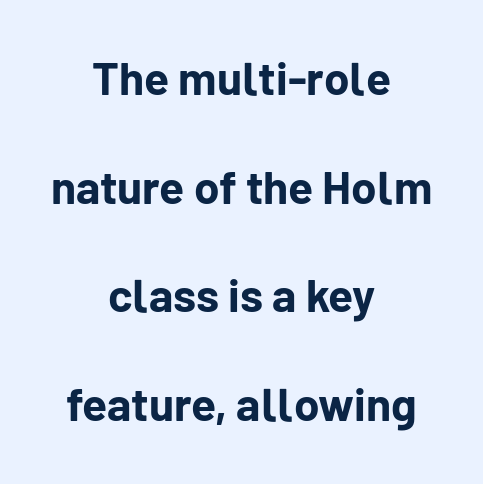
Q: Is the text bold? A: Yes.
Q: Is the text italic (slanted)? A: No, it is upright.
Q: Is the typeface a serif or a sans-serif typeface? A: Sans-serif.
Q: Is the text underlined? A: No.
Q: How is the paragraph aligned? A: Centered.
Q: Is the spacing between letters normal or unusually wide? A: Normal.
Q: Is the spacing between lines tight, normal or loose? A: Loose.
Q: Width (condensed, normal, or wide)? A: Normal.
Q: Stroke contrast? A: Low.
Q: x-height? A: Medium.
Q: Monospaced? A: No.
